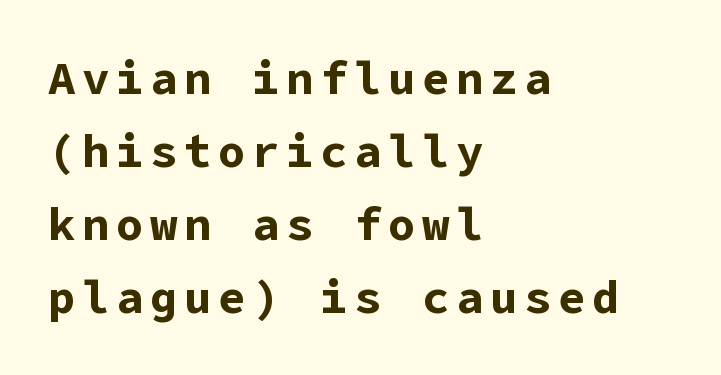
Rendered with straight, roman letterforms. Summary of vertical rhythm: regular, with standard interline spacing. Strokes here are thick enough to call this a true bold. The specimen omits any rule beneath the text block's lines. The lines are quadded left.
